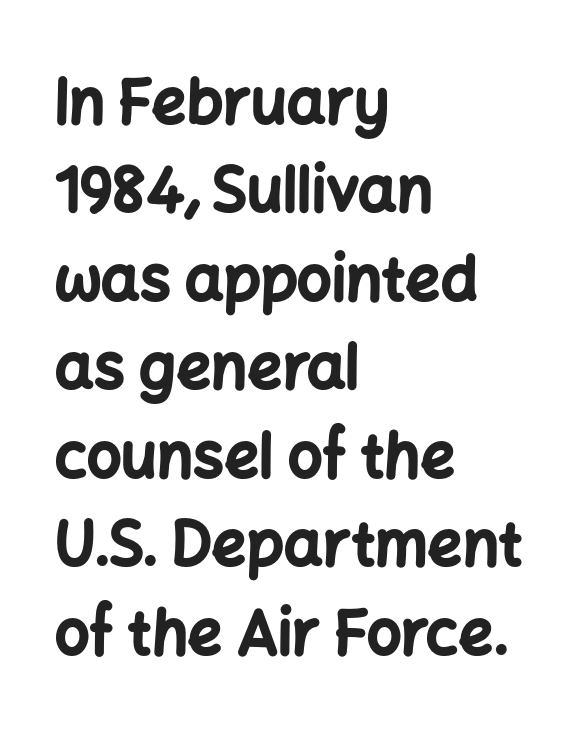
{"serif": "no", "italic": "no", "bold": "yes", "weight": "bold", "width": "normal", "stroke_contrast": "low", "x_height": "medium", "monospaced": "no", "underline": "no", "align": "left", "line_spacing": "normal", "line_spacing_ratio": 1.45, "letter_spacing": "normal", "letter_spacing_em": 0.0, "glyph_px": 61}
